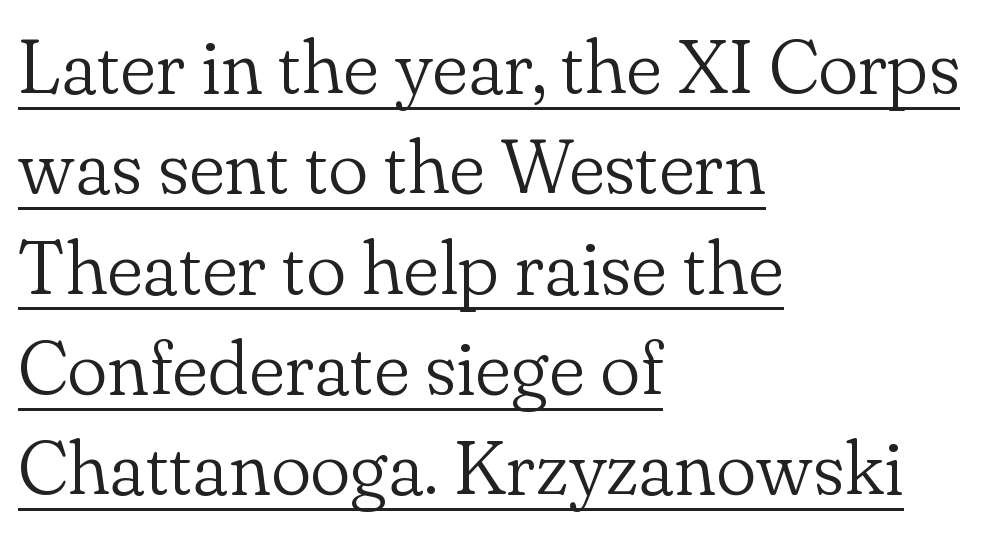
This is not heavy type; no bold has been used. This sample has the flowing, uneven cadence of proportional lettering. The lettering stays uniformly vertical, giving the passage a roman look. All the whitespace from short lines collects on the right. Summary of vertical rhythm: regular, with standard interline spacing. Are there feet on the stems? There are — it's a serif.
